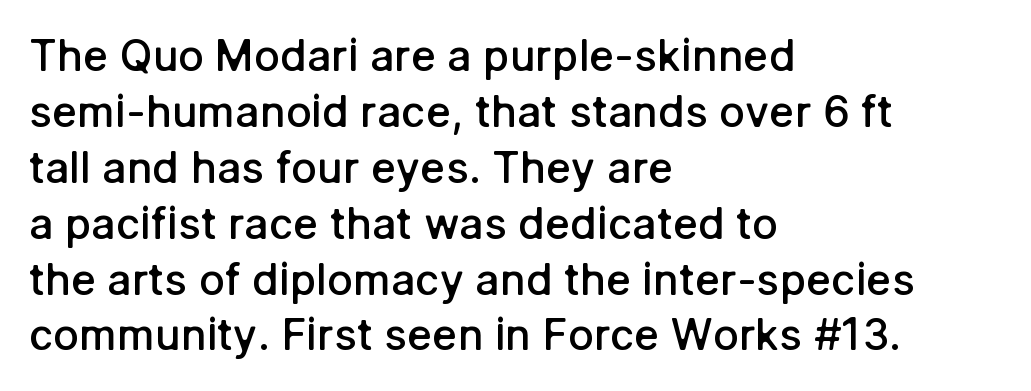
Q: Is the text bold? A: Semi-bold.
Q: Is the text italic (slanted)? A: No, it is upright.
Q: Is the typeface a serif or a sans-serif typeface? A: Sans-serif.
Q: Is the text underlined? A: No.
Q: How is the paragraph aligned? A: Left-aligned.
Q: Is the spacing between letters normal or unusually wide? A: Normal.
Q: Is the spacing between lines tight, normal or loose? A: Normal.
Q: Width (condensed, normal, or wide)? A: Normal.
Q: Stroke contrast? A: Low.
Q: x-height? A: Medium.
Q: Monospaced? A: No.
